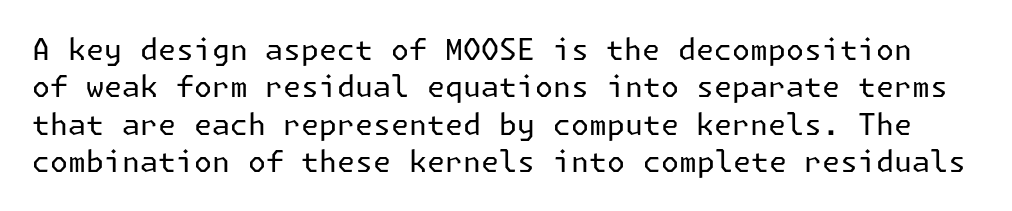
Q: Is the text bold? A: No.
Q: Is the text italic (slanted)? A: No, it is upright.
Q: Is the typeface a serif or a sans-serif typeface? A: Sans-serif.
Q: Is the text underlined? A: No.
Q: Is the spacing between letters normal or unusually wide? A: Normal.
Q: Is the spacing between lines tight, normal or loose? A: Normal.
Q: Width (condensed, normal, or wide)? A: Normal.
Q: Stroke contrast? A: Low.
Q: x-height? A: Medium.
